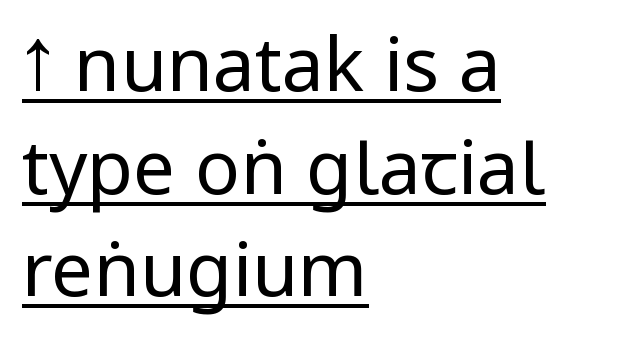
The lettering is marked with a stroke running underneath it. Is this a sans? Yes — the strokes have no serifs. Compared with a typical body face, this is equally light or lighter still. Quick note: not italic, upright. If you measured baseline to baseline, you'd find a middling distance. The paragraph shown leans on its left margin.
